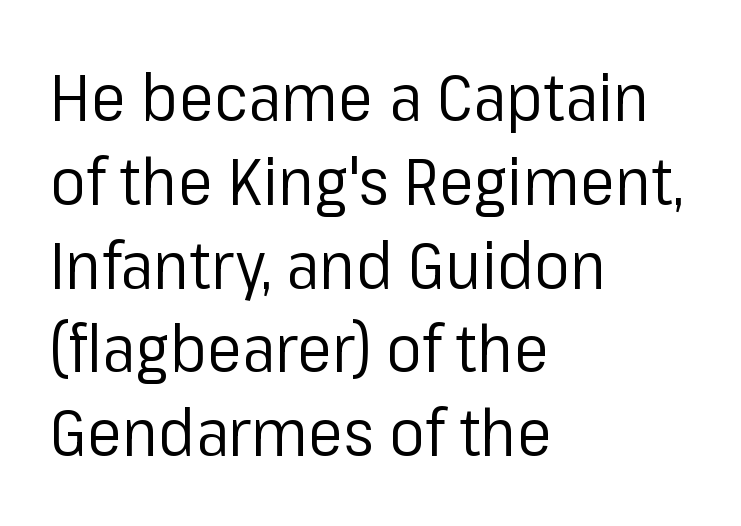
The image shows 66 px regular-weight sans-serif type, upright; set left-aligned, normal line spacing (1.27x), normal letter spacing, not underlined; low stroke contrast and a medium x-height.
